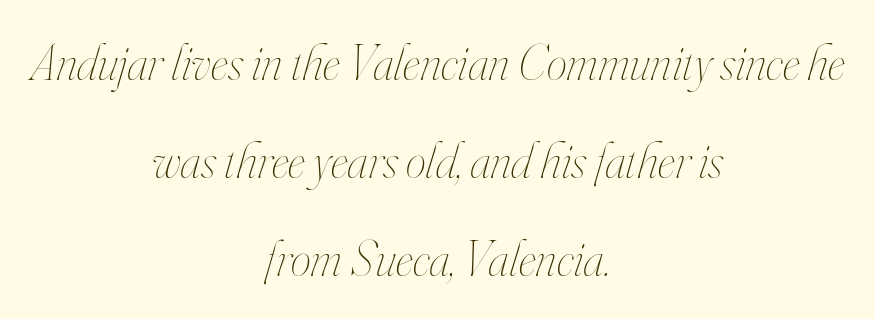
{"italic": "yes", "lean": "right", "slant_degrees": 16, "bold": "no", "weight": "thin", "width": "condensed", "stroke_contrast": "high", "x_height": "small", "monospaced": "no", "underline": "no", "align": "center", "line_spacing": "loose", "line_spacing_ratio": 1.92, "letter_spacing": "normal", "letter_spacing_em": 0.0, "glyph_px": 51}
